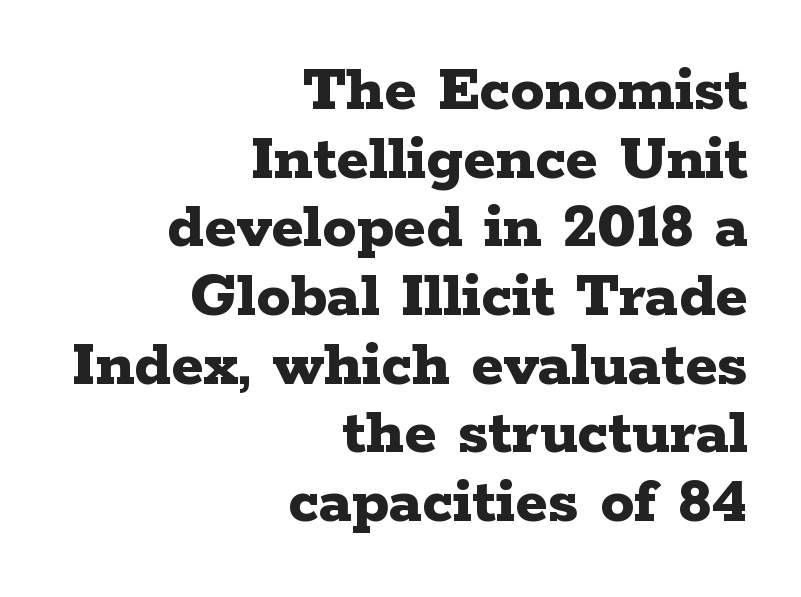
Q: Is the text bold? A: Yes.
Q: Is the text italic (slanted)? A: No, it is upright.
Q: Is the typeface a serif or a sans-serif typeface? A: Serif.
Q: Is the text underlined? A: No.
Q: How is the paragraph aligned? A: Right-aligned.
Q: Is the spacing between letters normal or unusually wide? A: Normal.
Q: Is the spacing between lines tight, normal or loose? A: Tight.
Q: Width (condensed, normal, or wide)? A: Wide.
Q: Stroke contrast? A: Low.
Q: x-height? A: Medium.
Q: Monospaced? A: No.
